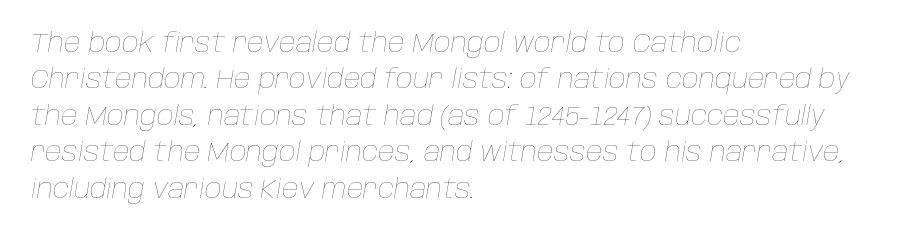
{"italic": "yes", "lean": "right", "slant_degrees": 10, "bold": "no", "underline": "no", "align": "left", "line_spacing": "normal", "line_spacing_ratio": 1.4, "letter_spacing": "normal", "letter_spacing_em": 0.0, "glyph_px": 26}
